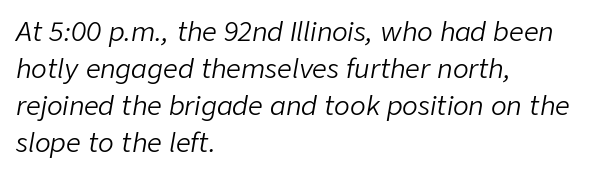
Q: Is the text bold? A: No.
Q: Is the text italic (slanted)? A: Yes, it leans right by about 9 degrees.
Q: Is the text underlined? A: No.
Q: How is the paragraph aligned? A: Left-aligned.
Q: Is the spacing between letters normal or unusually wide? A: Normal.
Q: Is the spacing between lines tight, normal or loose? A: Normal.
